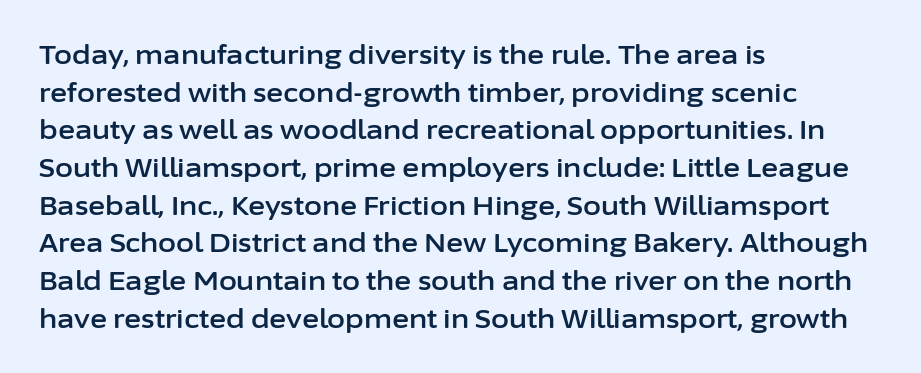
{"italic": "no", "underline": "no", "align": "left", "line_spacing": "normal", "line_spacing_ratio": 1.45, "letter_spacing": "normal", "letter_spacing_em": 0.0, "glyph_px": 26}
